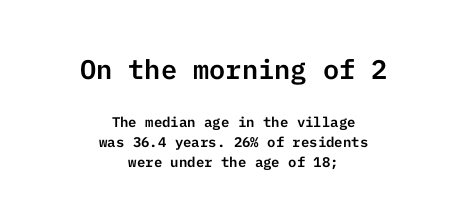
{"italic": "no", "underline": "no", "align": "center", "line_spacing": "normal", "line_spacing_ratio": 1.45, "letter_spacing": "normal", "letter_spacing_em": 0.0, "larger_block": "first", "size_ratio": 1.93, "glyph_px": 27}
